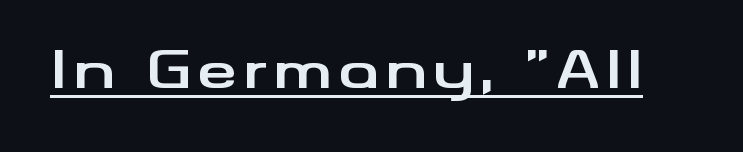
The image shows 51 px bold, wide sans-serif type, upright; set underlined; medium stroke contrast and a small x-height.
